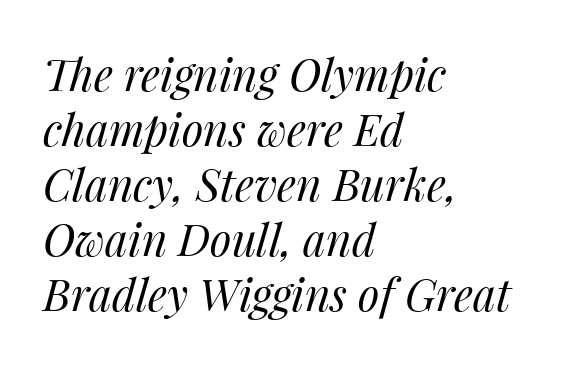
Emphasis-style slanted type is in use. The face used here is rendered with its standard letterfit. Vertical spacing — default. Unbolded letterforms with no extra heft. Underline: absent. Looks like regular typesetting: each glyph gets only the width it needs.
